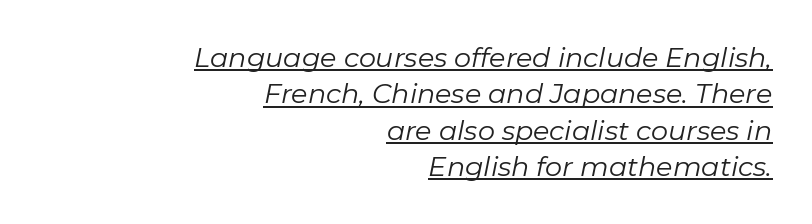
Q: Is the text bold? A: No.
Q: Is the text italic (slanted)? A: Yes, it leans right by about 11 degrees.
Q: Is the text underlined? A: Yes.
Q: How is the paragraph aligned? A: Right-aligned.
Q: Is the spacing between letters normal or unusually wide? A: Normal.
Q: Is the spacing between lines tight, normal or loose? A: Normal.
